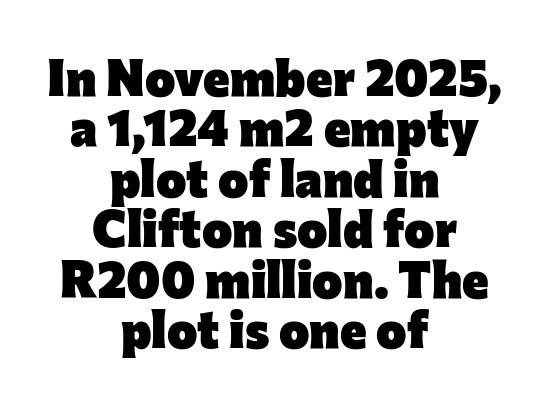
{"serif": "no", "italic": "no", "bold": "yes", "weight": "heavy", "width": "normal", "stroke_contrast": "low", "x_height": "medium", "monospaced": "no", "underline": "no", "align": "center", "line_spacing": "tight", "line_spacing_ratio": 0.99, "letter_spacing": "normal", "letter_spacing_em": 0.0, "glyph_px": 51}
